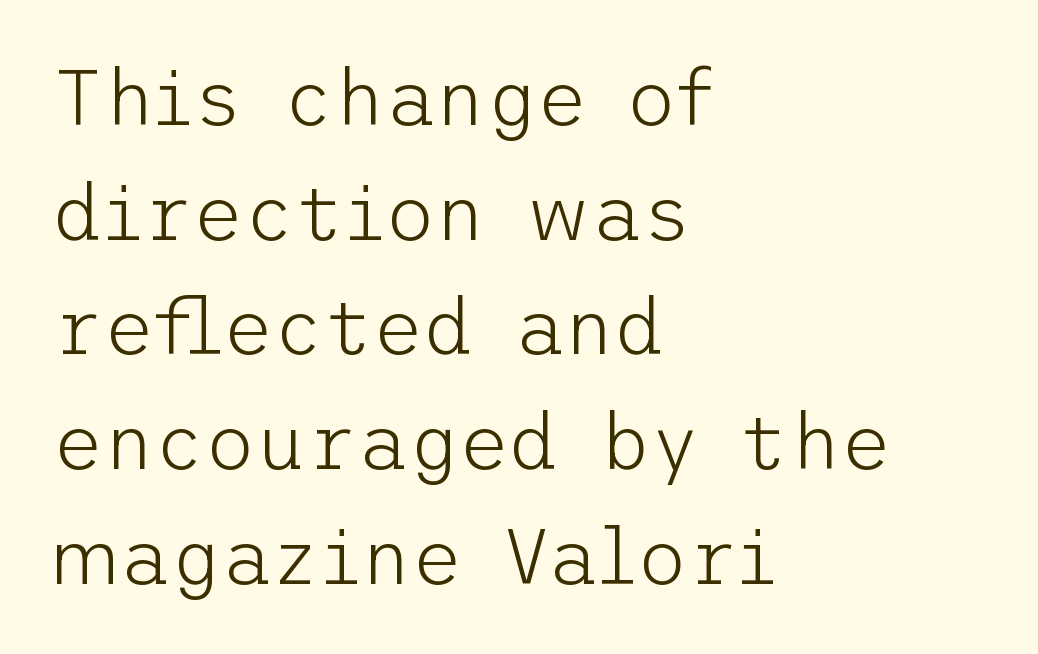
Font category for this specimen: sans-serif. Weight: in the light-to-regular range. Unlike italic type, these characters show no tilt at all. The tracking reads as untouched default to a designer's eye. Clear beneath every line of the passage. Baseline-to-baseline distance is the conventional proportion of letter height.
